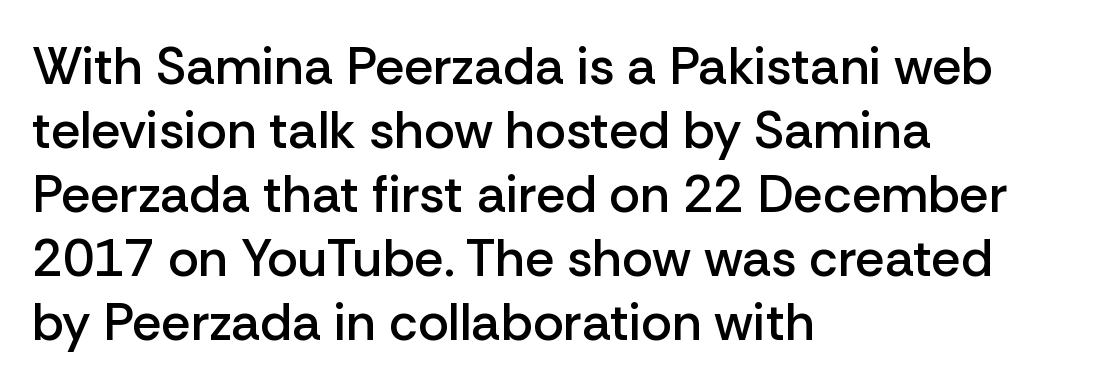
Q: Is the text bold? A: Semi-bold.
Q: Is the text italic (slanted)? A: No, it is upright.
Q: Is the typeface a serif or a sans-serif typeface? A: Sans-serif.
Q: Is the text underlined? A: No.
Q: How is the paragraph aligned? A: Left-aligned.
Q: Is the spacing between letters normal or unusually wide? A: Normal.
Q: Width (condensed, normal, or wide)? A: Normal.
Q: Stroke contrast? A: Low.
Q: x-height? A: Medium.
Q: Monospaced? A: No.
